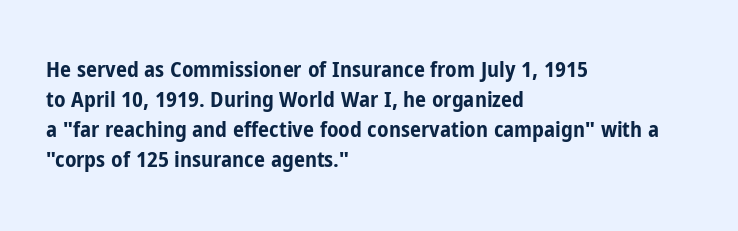
The image shows 22 px bold type, upright; set left-aligned, normal line spacing (1.37x), normal letter spacing, not underlined.
